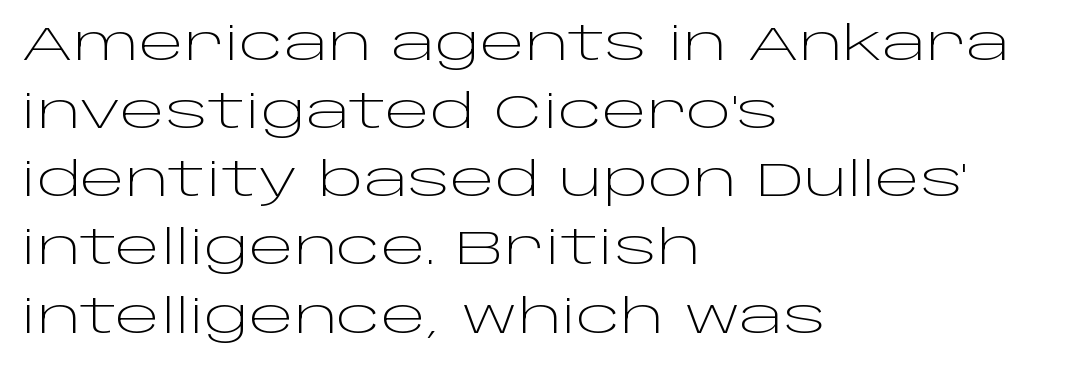
{"serif": "no", "italic": "no", "bold": "no", "weight": "light", "width": "wide", "stroke_contrast": "low", "x_height": "large", "monospaced": "no", "underline": "no", "align": "left", "line_spacing": "normal", "line_spacing_ratio": 1.42, "letter_spacing": "normal", "letter_spacing_em": 0.0, "glyph_px": 48}
